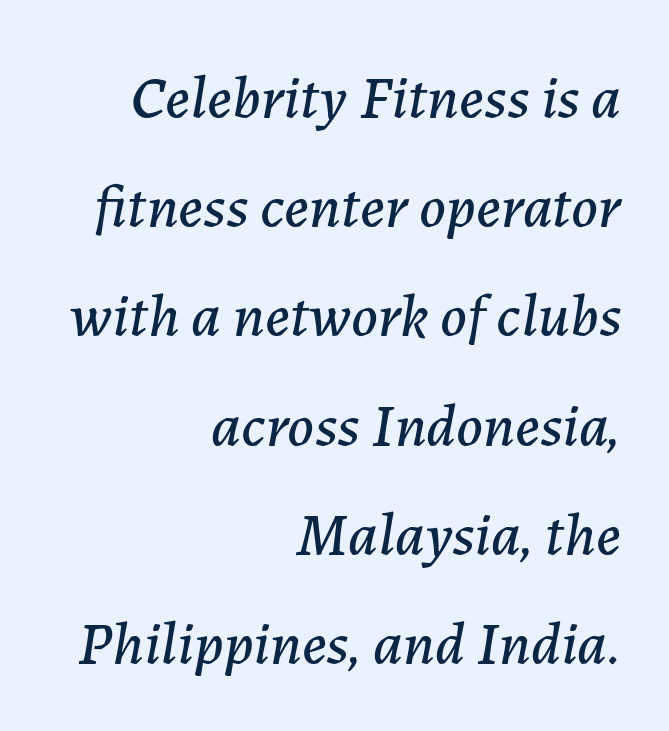
Q: Is the text italic (slanted)? A: Yes, it leans right by about 7 degrees.
Q: Is the text underlined? A: No.
Q: How is the paragraph aligned? A: Right-aligned.
Q: Is the spacing between letters normal or unusually wide? A: Normal.
Q: Width (condensed, normal, or wide)? A: Normal.
Q: Stroke contrast? A: Low.
Q: x-height? A: Medium.
Q: Monospaced? A: No.
